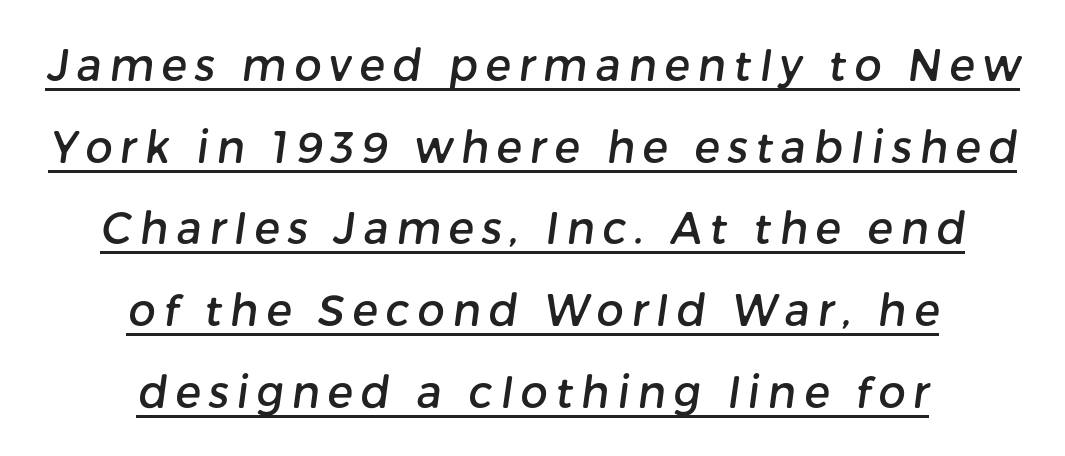
Regarding serifs, this sample does without them. Widely set lines give the paragraph a tall, airy silhouette. Each letter keeps its own natural width here, so spacing adapts to shape. Both edges are ragged and mirror each other, which tells us the setting is centered. You can see a thin bar hugging the bottom of the glyphs.
